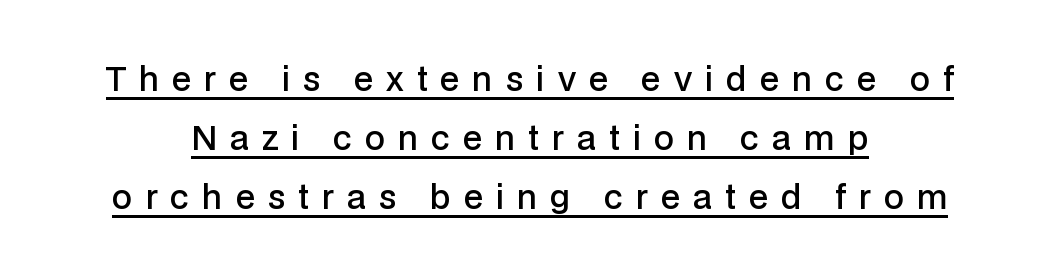
These words are printed semibold, heavier than regular yet not bold. The typesetter has applied underlining to the passage shown. The compositor balanced each line on the midline. The tracking reads as deliberately expanded to a designer's eye.
